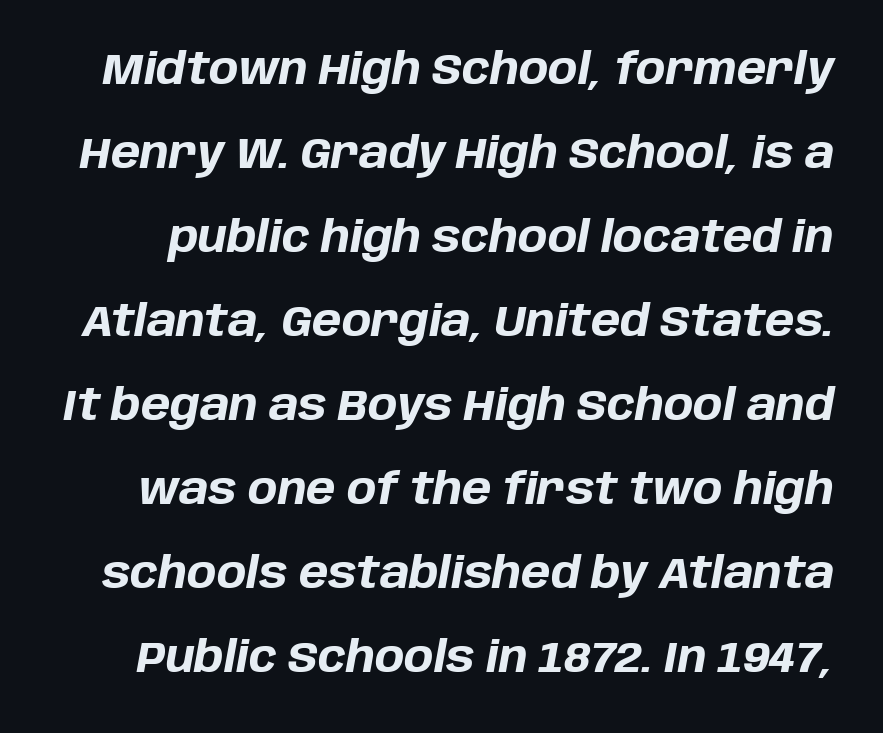
The image shows 44 px bold type, italic (leaning right); set loose line spacing (1.91x), normal letter spacing, not underlined; low stroke contrast and a large x-height.
